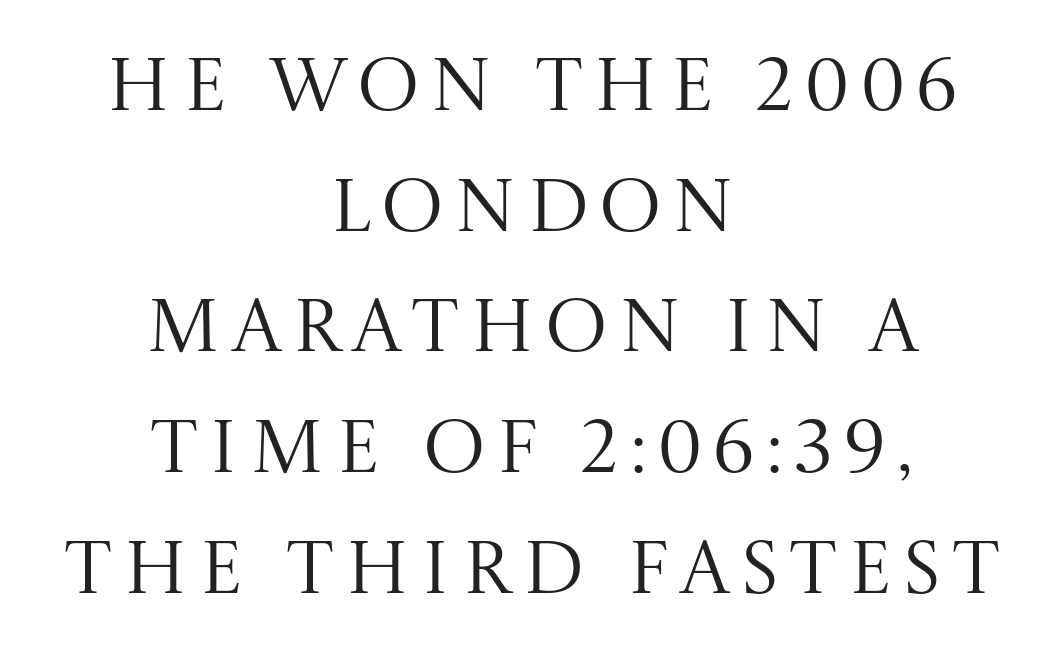
This is not heavy type; no bold has been used. The passage shown stacks its lines at a standard gap. Classification — serif. Is this a fixed-width face? No — the glyphs have proportional, varying widths. A student would call this center alignment; a typographer would say set centered. The font's upright variant was chosen for this text.
